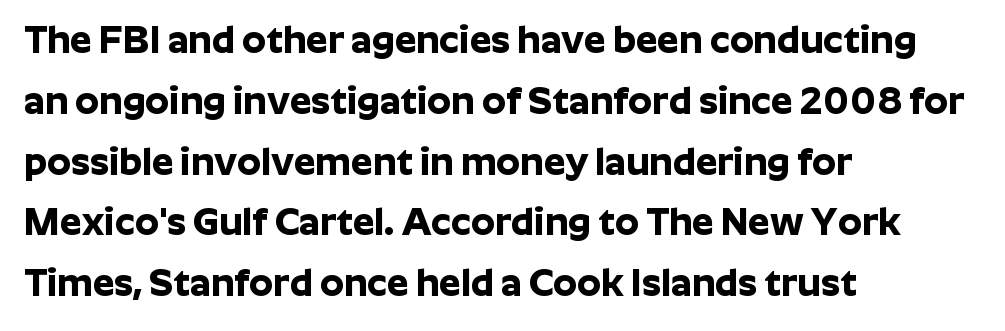
The image shows 38 px bold sans-serif type, upright; set left-aligned, normal line spacing (1.6x), normal letter spacing, not underlined; low stroke contrast and a medium x-height.
